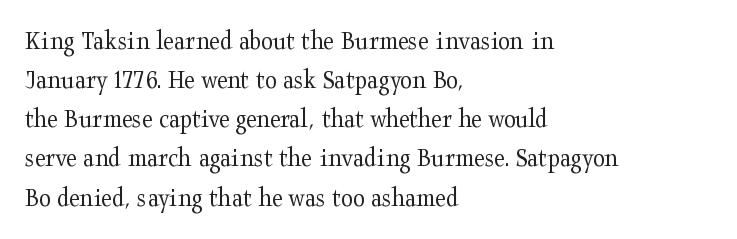
The image shows 27 px text type, upright; set left-aligned, normal line spacing (1.45x), normal letter spacing, not underlined.
